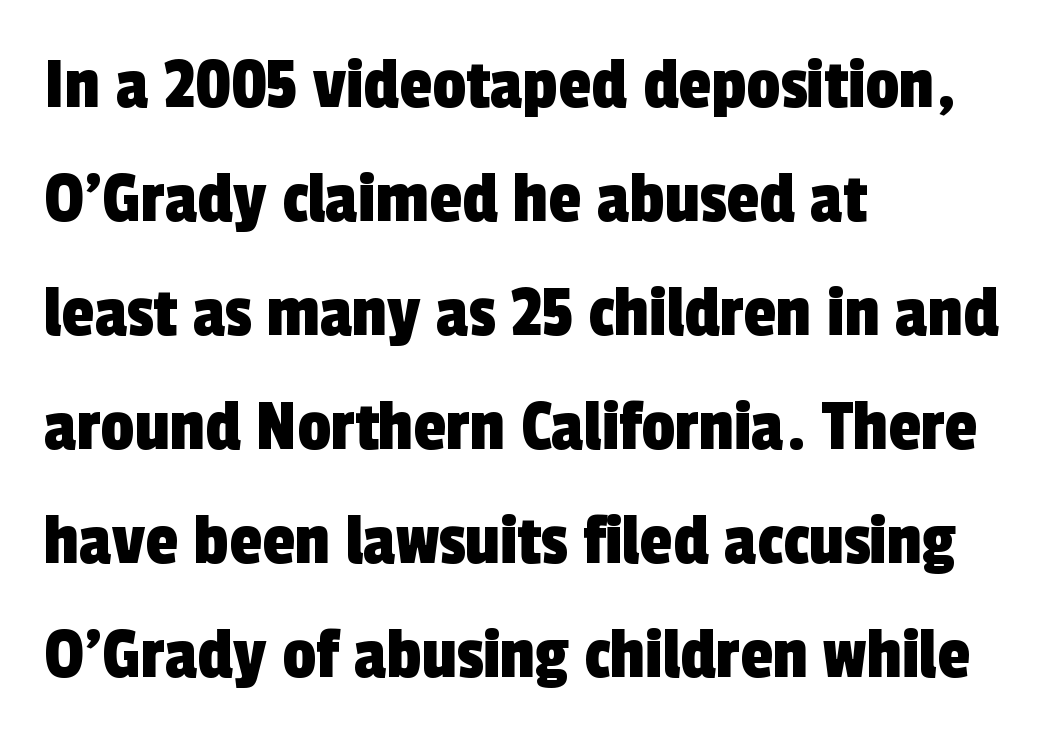
Q: Is the typeface a serif or a sans-serif typeface? A: Sans-serif.
Q: Is the text underlined? A: No.
Q: How is the paragraph aligned? A: Left-aligned.
Q: Is the spacing between letters normal or unusually wide? A: Normal.
Q: Is the spacing between lines tight, normal or loose? A: Normal.
Q: Width (condensed, normal, or wide)? A: Condensed.
Q: x-height? A: Medium.
Q: Monospaced? A: No.
